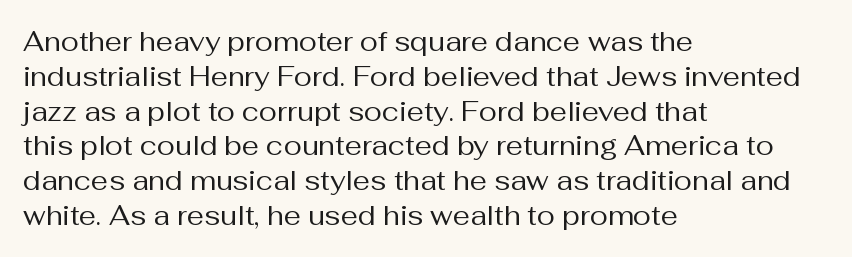
Q: Is the text bold? A: No.
Q: Is the text italic (slanted)? A: No, it is upright.
Q: Is the text underlined? A: No.
Q: How is the paragraph aligned? A: Left-aligned.
Q: Is the spacing between letters normal or unusually wide? A: Normal.
Q: Is the spacing between lines tight, normal or loose? A: Normal.
